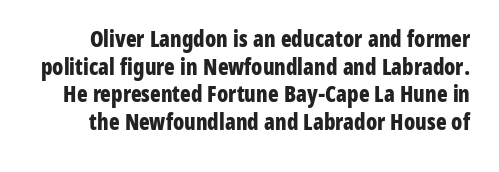
Q: Is the text bold? A: Yes.
Q: Is the text italic (slanted)? A: No, it is upright.
Q: Is the text underlined? A: No.
Q: Is the spacing between letters normal or unusually wide? A: Normal.
Q: Is the spacing between lines tight, normal or loose? A: Normal.
